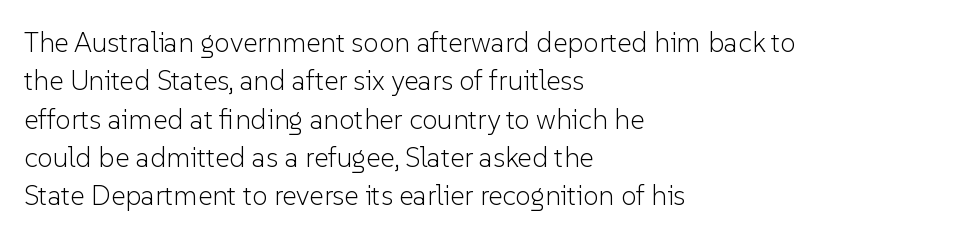
The image shows 28 px light sans-serif type, upright; set left-aligned, normal line spacing (1.37x), normal letter spacing, not underlined; low stroke contrast and a medium x-height.
